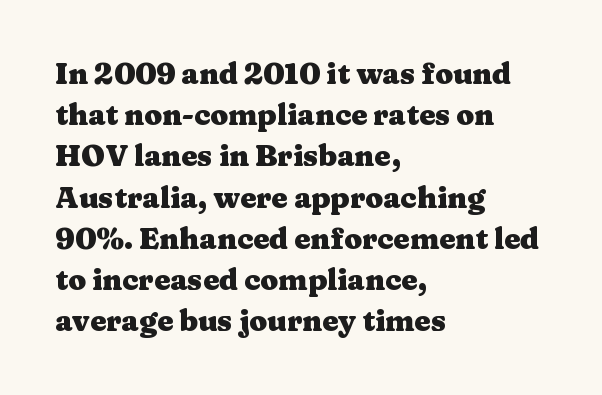
The image shows 29 px heavy, wide serif type, upright; set left-aligned, normal line spacing (1.42x), normal letter spacing, not underlined; medium stroke contrast and a medium x-height.
